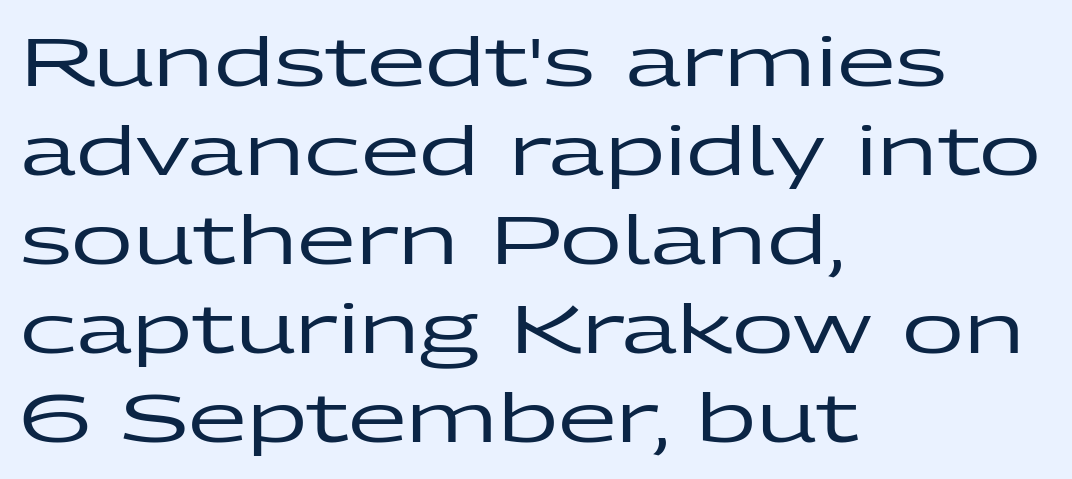
Q: Is the text italic (slanted)? A: No, it is upright.
Q: Is the typeface a serif or a sans-serif typeface? A: Sans-serif.
Q: Is the text underlined? A: No.
Q: How is the paragraph aligned? A: Left-aligned.
Q: Is the spacing between letters normal or unusually wide? A: Normal.
Q: Is the spacing between lines tight, normal or loose? A: Normal.
Q: Width (condensed, normal, or wide)? A: Wide.
Q: Stroke contrast? A: Low.
Q: x-height? A: Medium.
Q: Monospaced? A: No.
